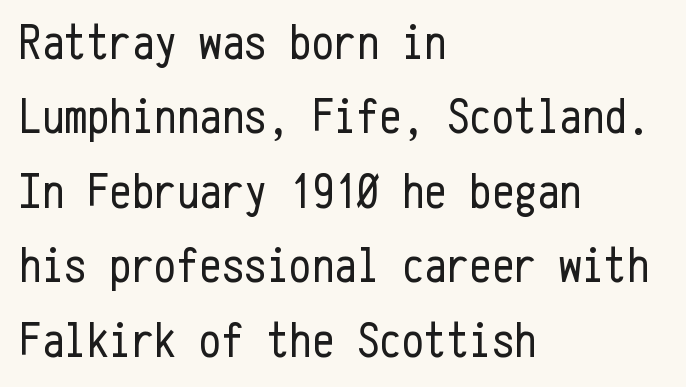
The image shows 50 px regular-weight, condensed sans-serif type, upright, monospaced; set left-aligned, normal line spacing (1.49x), normal letter spacing, not underlined; low stroke contrast and a medium x-height.
